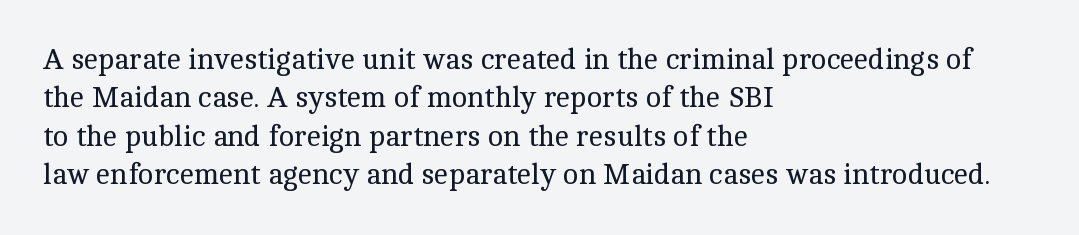
Students, note that the glyphs here touch the page at normal intervals. In terms of leading, this rendering sits right in the middle. Character widths vary here, with narrow letters taking less room than wide ones. Notice how the stems are strictly vertical — no italics here. Reading down the block, your eye returns to a fixed left position each line.
